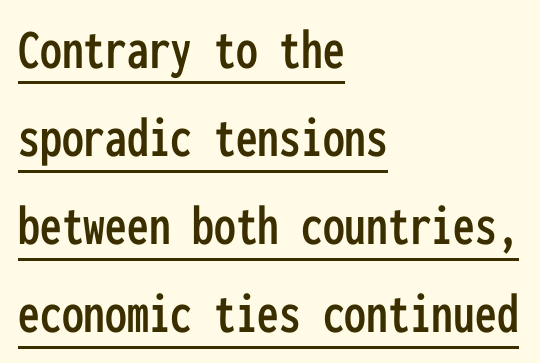
The image shows 58 px condensed sans-serif type, upright, monospaced; set left-aligned, normal line spacing (1.52x), normal letter spacing, underlined; low stroke contrast and a medium x-height.
